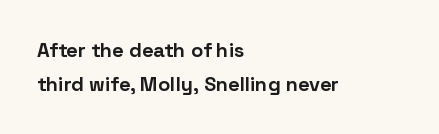
Q: Is the text bold? A: Yes.
Q: Is the text italic (slanted)? A: No, it is upright.
Q: Is the text underlined? A: No.
Q: How is the paragraph aligned? A: Left-aligned.
Q: Is the spacing between letters normal or unusually wide? A: Normal.
Q: Is the spacing between lines tight, normal or loose? A: Normal.
